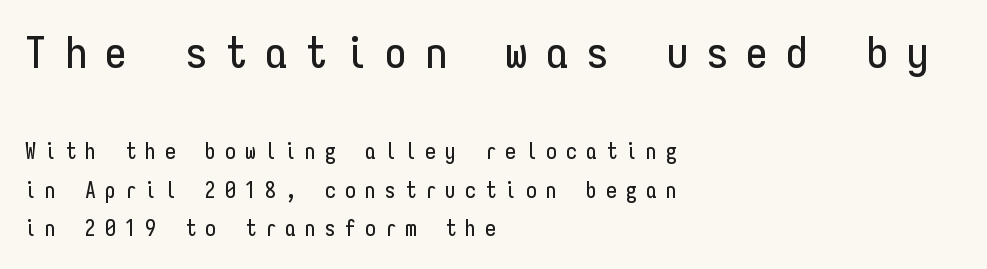
The image shows 44 px condensed sans-serif type, upright, monospaced; set left-aligned, line spacing 1.75x, unusually wide letter spacing (+0.41 em), not underlined; the first (top) block is 2.0x larger; low stroke contrast and a medium x-height.
